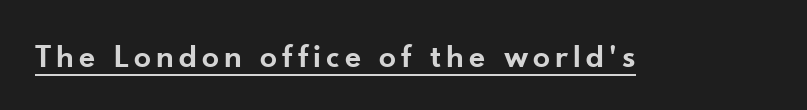
The image shows 34 px semibold sans-serif type, upright; set underlined; low stroke contrast and a small x-height.
